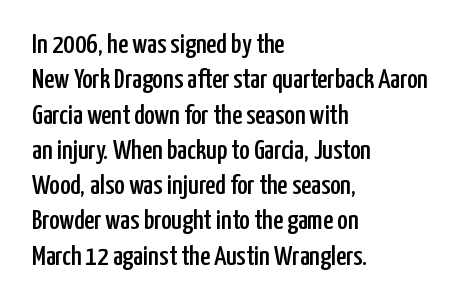
Q: Is the text italic (slanted)? A: No, it is upright.
Q: Is the typeface a serif or a sans-serif typeface? A: Sans-serif.
Q: Is the text underlined? A: No.
Q: How is the paragraph aligned? A: Left-aligned.
Q: Is the spacing between letters normal or unusually wide? A: Normal.
Q: Is the spacing between lines tight, normal or loose? A: Normal.
Q: Width (condensed, normal, or wide)? A: Condensed.
Q: Stroke contrast? A: Low.
Q: x-height? A: Medium.
Q: Monospaced? A: No.
